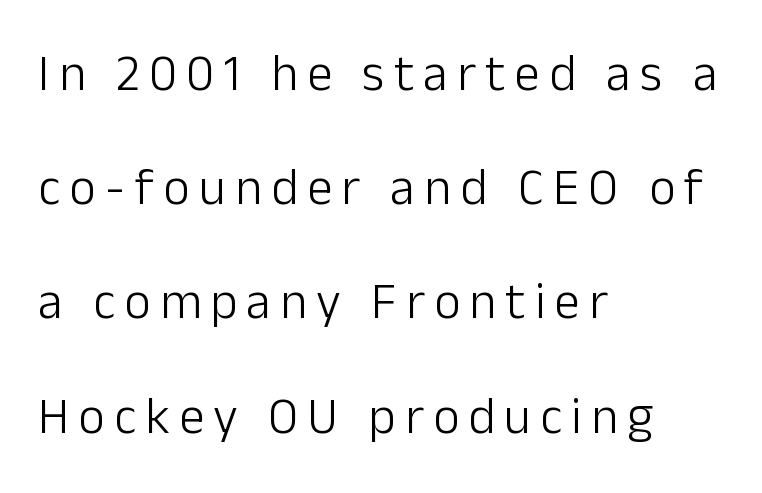
The designer went with a sans here, leaving each stem footless. The space directly below the letters is spotless. Loosely led — the rows are spread out. Summary of weight: not heavy and not bold. Visually the block forms a straight wall on the left and a jagged coastline on the right.
